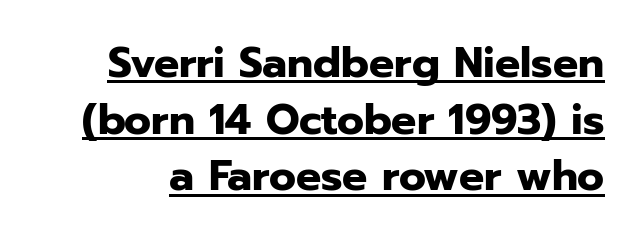
Designer's note — italics off, roman on. Here the designer chose a conventional face with non-uniform glyph widths. Quick note: interline space is typical. Heavy, bold letterforms.
